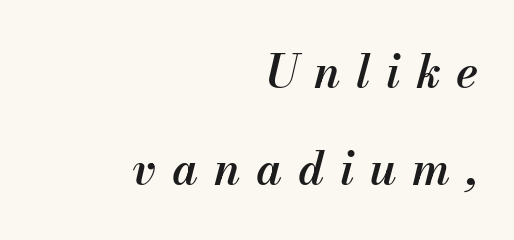
{"italic": "yes", "lean": "right", "slant_degrees": 13, "bold": "semi", "weight": "semibold", "width": "normal", "stroke_contrast": "medium", "x_height": "small", "monospaced": "no", "underline": "no", "align": "right", "line_spacing": "loose", "line_spacing_ratio": 2.1, "letter_spacing": "wide", "letter_spacing_em": 0.34, "glyph_px": 46}
